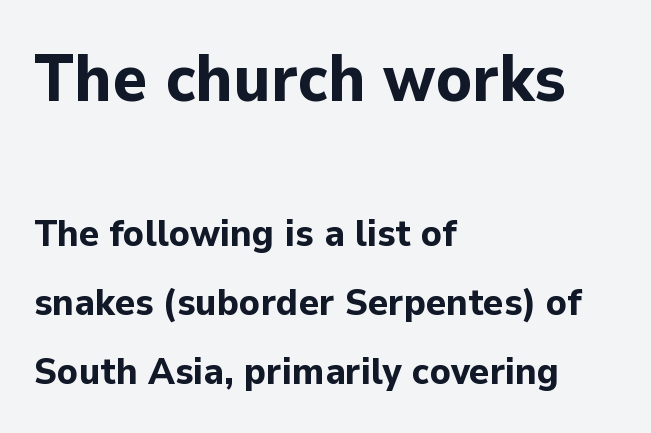
Caption: upper text group enlarged, lower text group reduced. The zone under the glyphs is completely vacant. The typography opts for an upright posture over an oblique one. These lines are set flush left with a ragged right edge. Varying glyph widths throughout — classic text-font behaviour. Default kerning and tracking; the words read as compact shapes.
